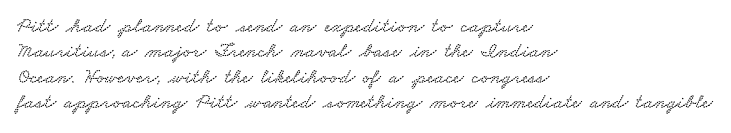
Q: Is the text underlined? A: No.
Q: How is the paragraph aligned? A: Left-aligned.
Q: Is the spacing between letters normal or unusually wide? A: Normal.
